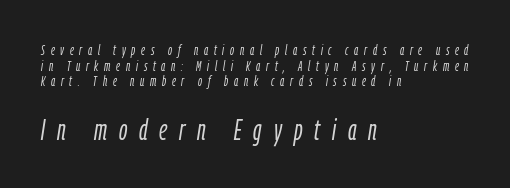
Note the varied advance widths — an 'i' is clearly narrower than an 'm'. Loose tracking; the words dissolve into strings of separated letters. The designer gave the closing block more size than the opening block. If you drew a ruler down the left edge, every line would touch it. Lines of text with bare space underneath. If you drew a line through each stem, it would be angled.
